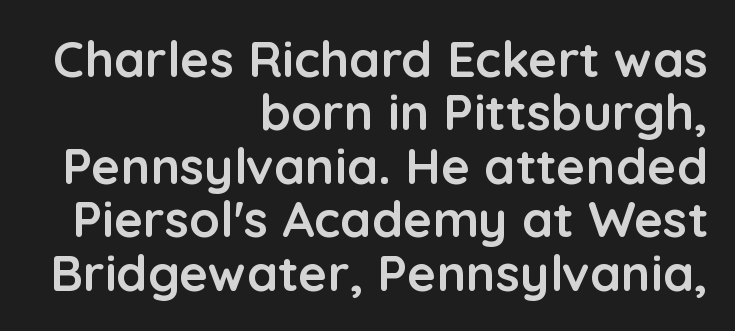
The image shows 50 px semibold sans-serif type, upright; set right-aligned, tight line spacing (1.07x), normal letter spacing, not underlined; low stroke contrast and a medium x-height.
